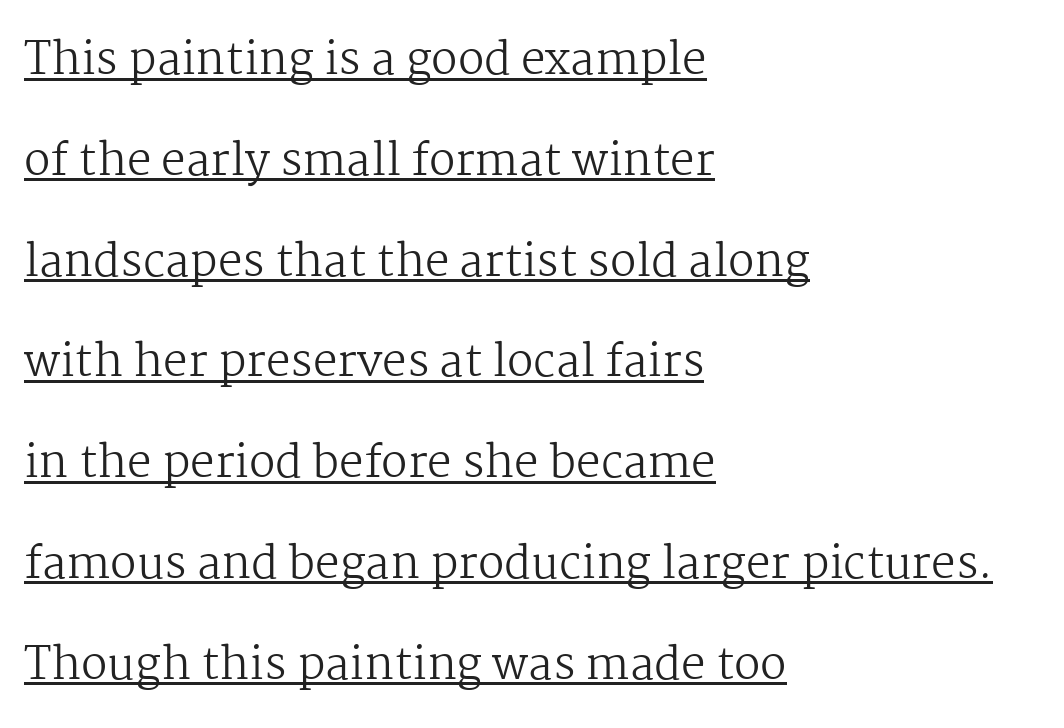
{"serif": "yes", "italic": "no", "bold": "no", "weight": "regular", "width": "normal", "stroke_contrast": "medium", "x_height": "medium", "monospaced": "no", "underline": "yes", "align": "left", "line_spacing": "loose", "line_spacing_ratio": 2.29, "letter_spacing": "normal", "letter_spacing_em": 0.0, "glyph_px": 44}
